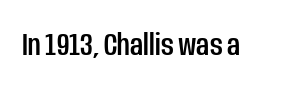
Are there feet on the stems? There aren't — it's a sans. Posture: vertical. In terms of letterspacing, this is plain default setting. Think of a printed novel: that variable character pitch is what you see here. The specimen omits any rule beneath the text block's lines.
